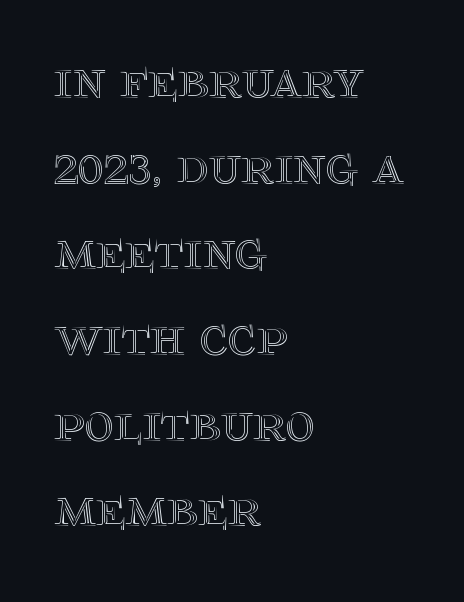
Leading matches the norm, producing a regular column. When letters stand straight like this, we call the style roman or upright. Quick note: underline off. The rendering keeps characters at their native spacing.
